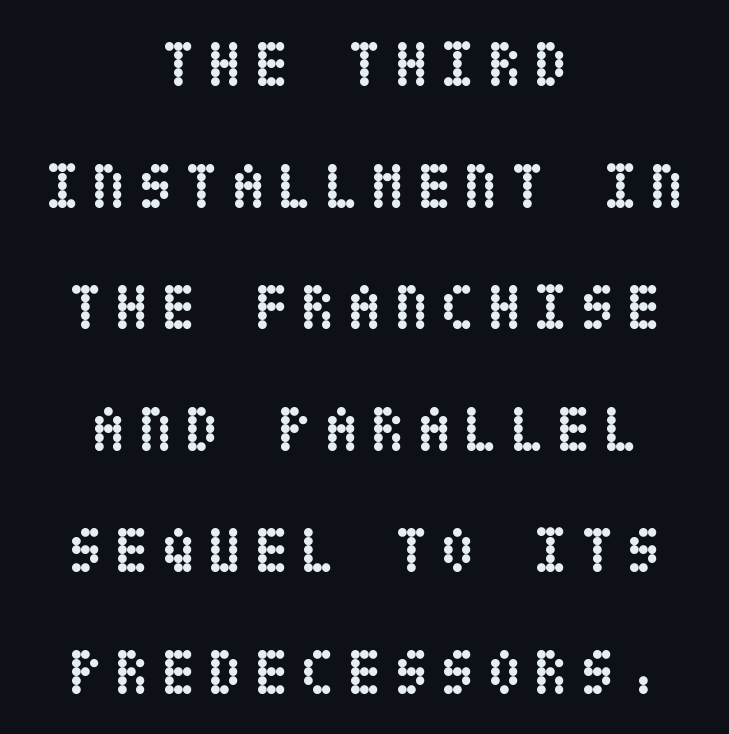
The letters stand straight up with perfectly vertical stems. The characters look thick and weighty, a clear bold. Anything drawn beneath the words? Only blank space. Loosely led — the rows are spread out. These lines stack symmetrically, like a column narrowing and widening about its center.
